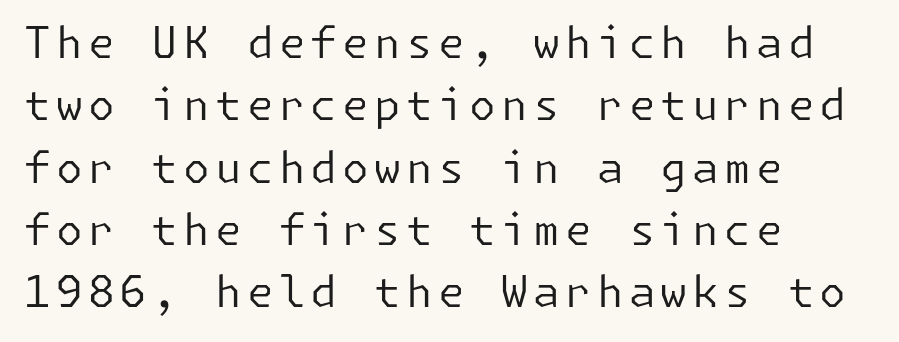
Q: Is the text bold? A: No.
Q: Is the text italic (slanted)? A: No, it is upright.
Q: Is the typeface a serif or a sans-serif typeface? A: Sans-serif.
Q: Is the text underlined? A: No.
Q: How is the paragraph aligned? A: Left-aligned.
Q: Is the spacing between lines tight, normal or loose? A: Normal.
Q: Width (condensed, normal, or wide)? A: Normal.
Q: Stroke contrast? A: Low.
Q: x-height? A: Medium.
